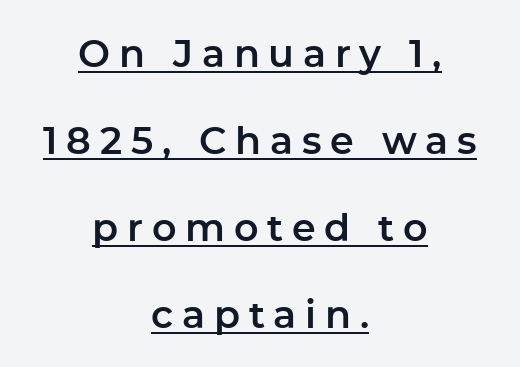
Underlined type. A typesetter would call this proportional, since set widths differ per character. Observe the absence of serifs on each vertical stroke in this sample. Honestly, the rows look like they've been pulled way apart. The letters stand straight up with perfectly vertical stems.
